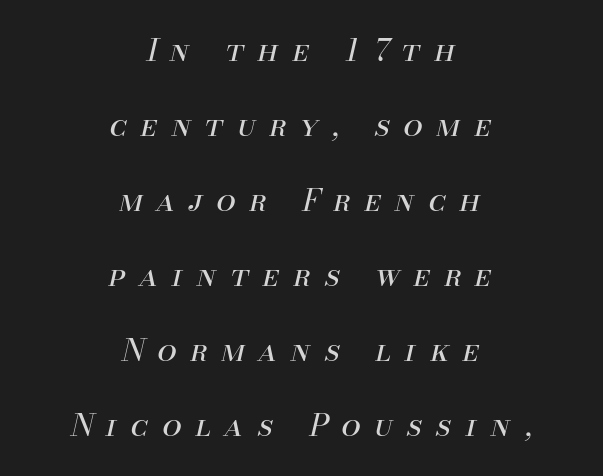
The image shows 31 px regular-weight type, italic (leaning right); set centered, loose line spacing (2.42x), unusually wide letter spacing (+0.45 em), not underlined; medium stroke contrast and a small x-height.
